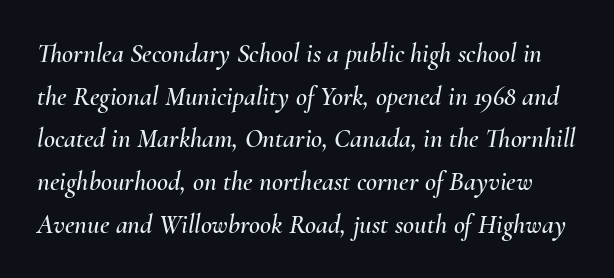
Tracking here is standard; glyphs follow each other at the usual distance. Underline: absent. In terms of leading, this rendering sits right in the middle. Characters are canted at an angle relative to the baseline's perpendicular.
